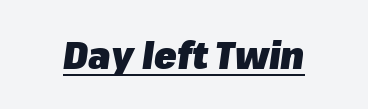
{"italic": "yes", "lean": "right", "slant_degrees": 8, "bold": "yes", "weight": "heavy", "width": "normal", "stroke_contrast": "low", "x_height": "medium", "monospaced": "no", "underline": "yes", "letter_spacing": "normal", "letter_spacing_em": 0.0, "glyph_px": 37}
